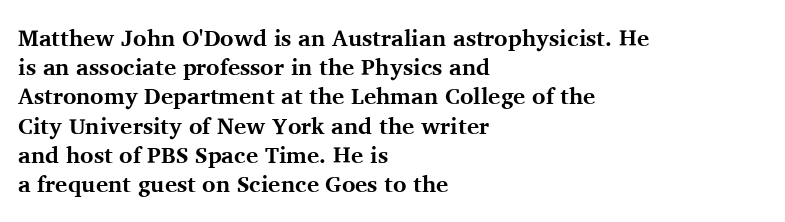
The image shows 23 px bold type, upright; set left-aligned, normal line spacing (1.27x), normal letter spacing, not underlined.
